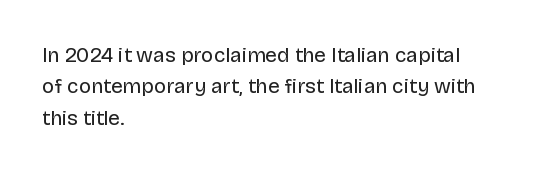
Q: Is the text bold? A: No.
Q: Is the text italic (slanted)? A: No, it is upright.
Q: Is the text underlined? A: No.
Q: How is the paragraph aligned? A: Left-aligned.
Q: Is the spacing between letters normal or unusually wide? A: Normal.
Q: Is the spacing between lines tight, normal or loose? A: Normal.
